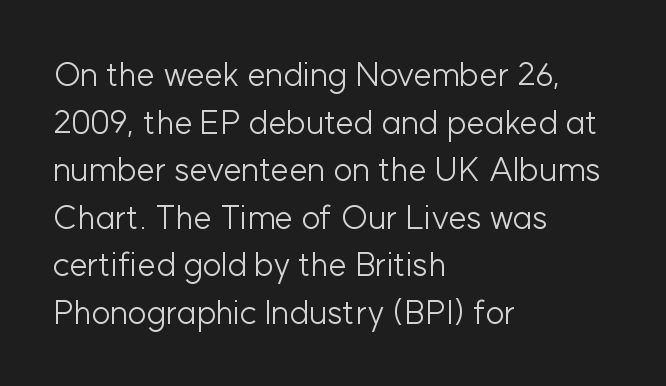
Q: Is the text bold? A: No.
Q: Is the text italic (slanted)? A: No, it is upright.
Q: Is the typeface a serif or a sans-serif typeface? A: Sans-serif.
Q: Is the text underlined? A: No.
Q: How is the paragraph aligned? A: Left-aligned.
Q: Is the spacing between letters normal or unusually wide? A: Normal.
Q: Is the spacing between lines tight, normal or loose? A: Normal.
Q: Width (condensed, normal, or wide)? A: Normal.
Q: Stroke contrast? A: Low.
Q: x-height? A: Medium.
Q: Monospaced? A: No.
